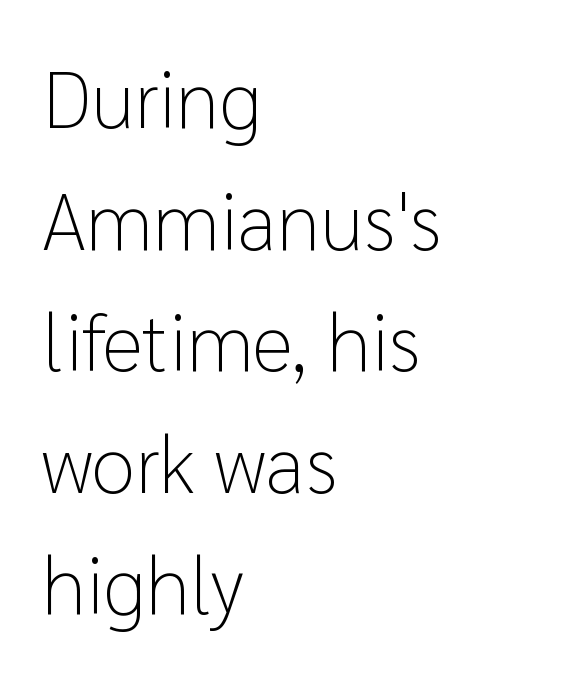
{"serif": "no", "italic": "no", "bold": "no", "weight": "light", "width": "normal", "stroke_contrast": "low", "x_height": "medium", "monospaced": "no", "underline": "no", "align": "left", "line_spacing": "normal", "line_spacing_ratio": 1.52, "letter_spacing": "normal", "letter_spacing_em": 0.0, "glyph_px": 80}
